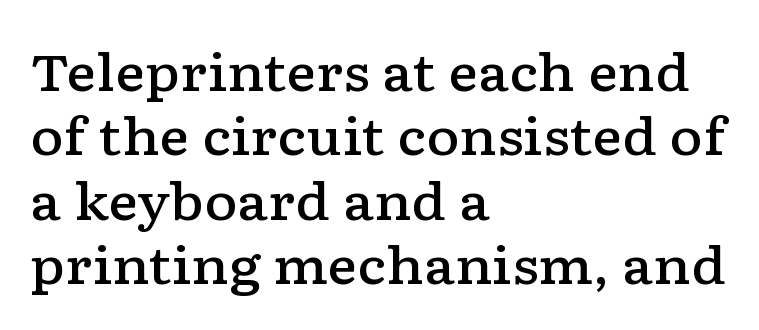
The type sits square on the baseline with zero lean. If you drew a ruler down the left edge, every line would touch it. The line-height multiplier appears to be the usual default. Standard letterfit; no display-style spreading of the glyphs. The letters advance in unequal steps, a hallmark of proportional type. Typographically, this falls in the serif category.
